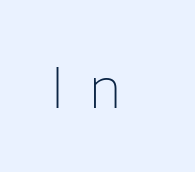
Q: Is the text bold? A: No.
Q: Is the text italic (slanted)? A: No, it is upright.
Q: Is the typeface a serif or a sans-serif typeface? A: Sans-serif.
Q: Is the text underlined? A: No.
Q: Is the spacing between letters normal or unusually wide? A: Unusually wide.
Q: Width (condensed, normal, or wide)? A: Normal.
Q: Stroke contrast? A: Low.
Q: x-height? A: Medium.
Q: Monospaced? A: No.
